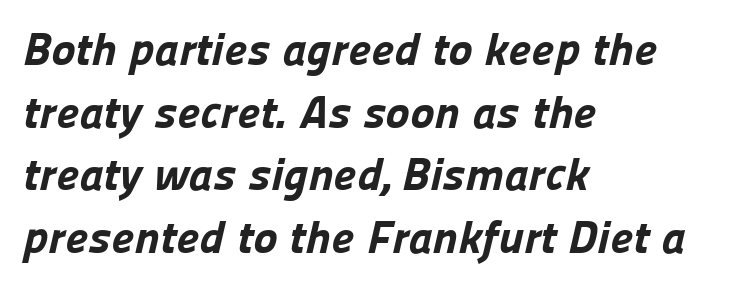
Q: Is the text bold? A: Yes.
Q: Is the typeface a serif or a sans-serif typeface? A: Sans-serif.
Q: Is the text underlined? A: No.
Q: How is the paragraph aligned? A: Left-aligned.
Q: Is the spacing between letters normal or unusually wide? A: Normal.
Q: Is the spacing between lines tight, normal or loose? A: Normal.
Q: Width (condensed, normal, or wide)? A: Normal.
Q: Stroke contrast? A: Low.
Q: x-height? A: Medium.
Q: Monospaced? A: No.
